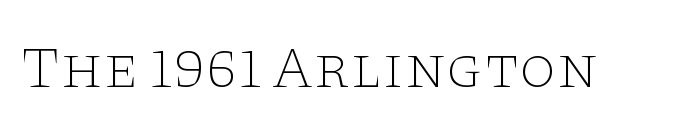
A typesetter would call this proportional, since set widths differ per character. Descenders hang freely into open space. Is there any slant? The stems are plumb. Note: serifs present on the glyphs. Stroke thickness stays within the range of a standard reading face or lighter. Short note: letters normally spaced.
